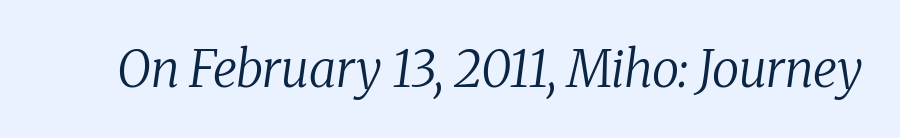
Weight: not bold — regular or lighter. This sample uses an oblique cut, with every glyph tilted off the vertical. There is no visible air inserted between adjacent glyphs. Is this a fixed-width face? No — the glyphs have proportional, varying widths. Decoration check: the copy has no underline. The rendering shows small feet on the letterforms — a serif design.
